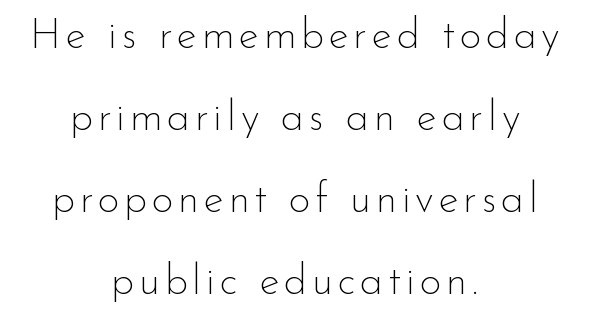
Q: Is the text bold? A: No.
Q: Is the text italic (slanted)? A: No, it is upright.
Q: Is the typeface a serif or a sans-serif typeface? A: Sans-serif.
Q: Is the text underlined? A: No.
Q: How is the paragraph aligned? A: Centered.
Q: Is the spacing between lines tight, normal or loose? A: Loose.
Q: Width (condensed, normal, or wide)? A: Normal.
Q: Stroke contrast? A: Low.
Q: x-height? A: Small.
Q: Monospaced? A: No.
